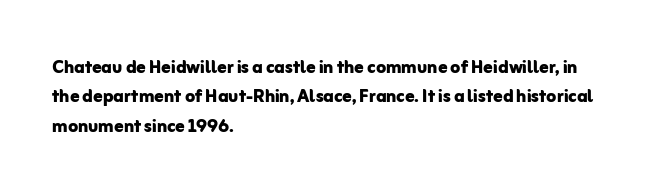
In terms of posture, this sample is upright. Whoever set this chose a conventional vertical rhythm. The space directly below the letters is spotless. A typesetter would call this zero additional tracking.
